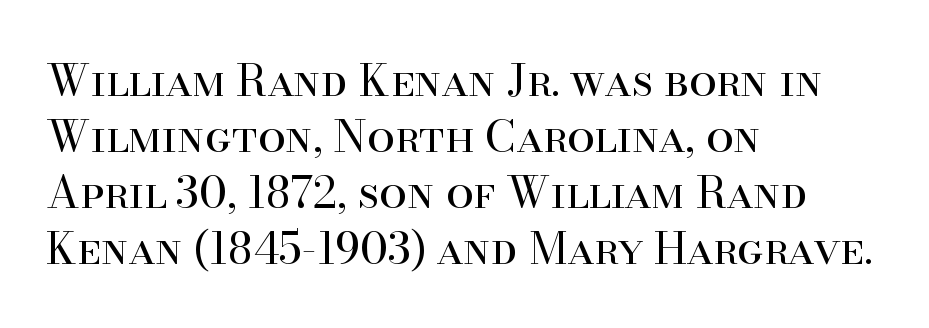
Q: Is the text bold? A: No.
Q: Is the text italic (slanted)? A: No, it is upright.
Q: Is the typeface a serif or a sans-serif typeface? A: Serif.
Q: Is the text underlined? A: No.
Q: How is the paragraph aligned? A: Left-aligned.
Q: Is the spacing between letters normal or unusually wide? A: Normal.
Q: Is the spacing between lines tight, normal or loose? A: Normal.
Q: Width (condensed, normal, or wide)? A: Normal.
Q: Stroke contrast? A: High.
Q: x-height? A: Small.
Q: Monospaced? A: No.
